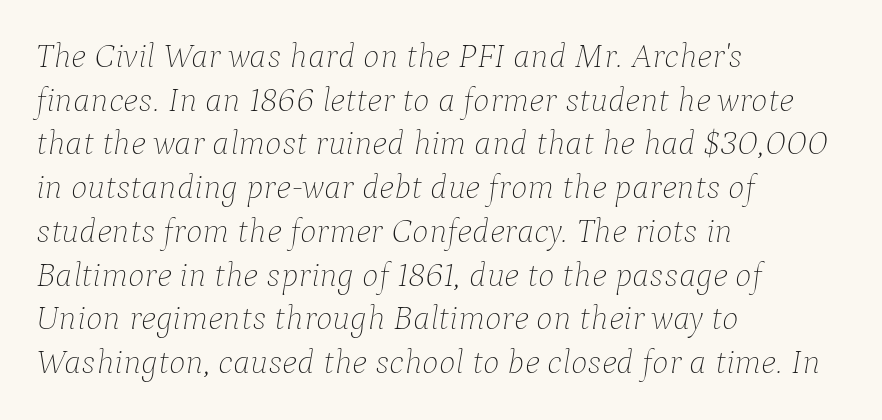
The image shows 35 px thin type, italic (leaning right); set left-aligned, normal line spacing (1.25x), normal letter spacing, not underlined; low stroke contrast and a medium x-height.
